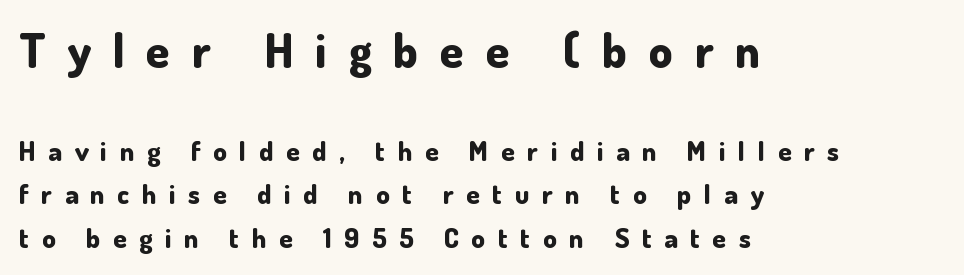
The image shows 47 px bold sans-serif type, upright; set left-aligned, normal line spacing (1.62x), unusually wide letter spacing (+0.47 em), not underlined; the first (top) block is 1.74x larger; low stroke contrast and a small x-height.
